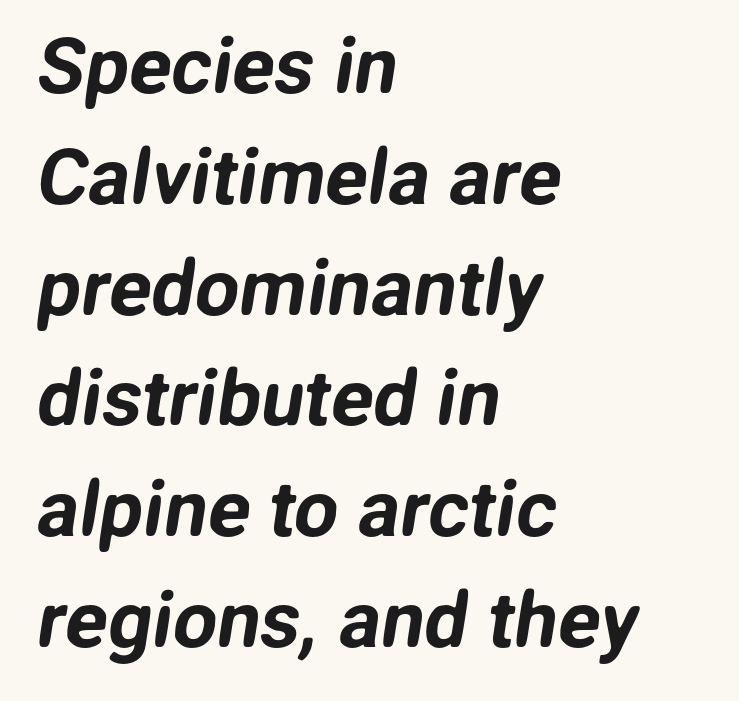
{"serif": "no", "width": "normal", "stroke_contrast": "low", "x_height": "medium", "monospaced": "no", "underline": "no", "align": "left", "line_spacing": "normal", "line_spacing_ratio": 1.42, "letter_spacing": "normal", "letter_spacing_em": 0.0, "glyph_px": 78}
